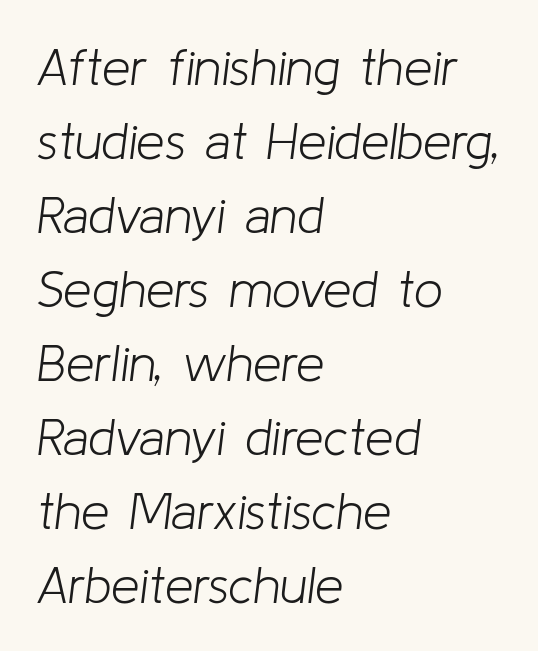
Q: Is the text bold? A: No.
Q: Is the text italic (slanted)? A: Yes, it leans right by about 8 degrees.
Q: Is the text underlined? A: No.
Q: How is the paragraph aligned? A: Left-aligned.
Q: Is the spacing between letters normal or unusually wide? A: Normal.
Q: Is the spacing between lines tight, normal or loose? A: Normal.
Q: Width (condensed, normal, or wide)? A: Normal.
Q: Stroke contrast? A: Low.
Q: x-height? A: Medium.
Q: Monospaced? A: No.
